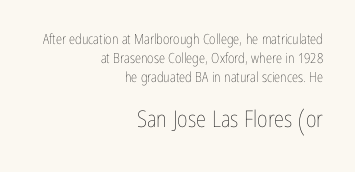
{"italic": "no", "bold": "no", "underline": "no", "align": "right", "line_spacing": "normal", "line_spacing_ratio": 1.37, "letter_spacing": "normal", "letter_spacing_em": 0.0, "larger_block": "second", "size_ratio": 1.64, "glyph_px": 23}
